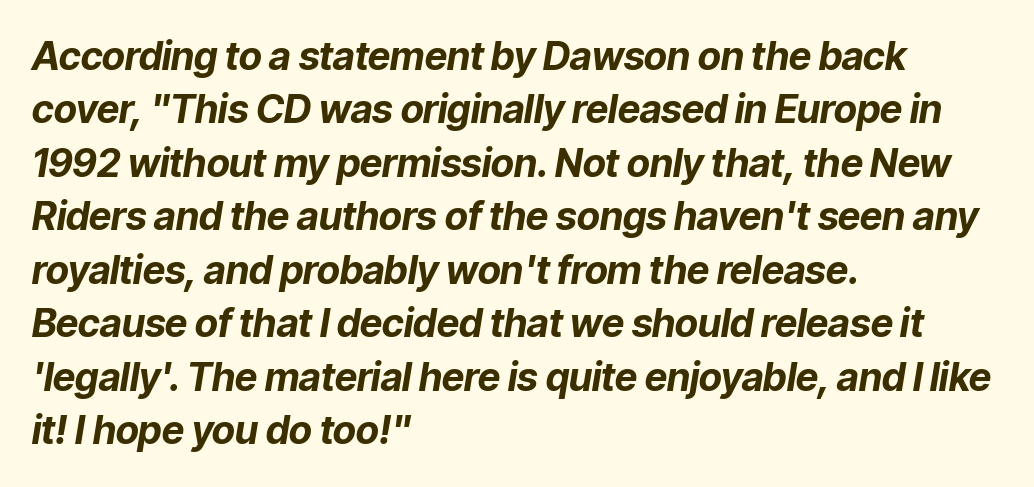
Q: Is the text bold? A: Yes.
Q: Is the text italic (slanted)? A: Yes, it leans right by about 9 degrees.
Q: Is the text underlined? A: No.
Q: How is the paragraph aligned? A: Left-aligned.
Q: Is the spacing between letters normal or unusually wide? A: Normal.
Q: Is the spacing between lines tight, normal or loose? A: Normal.
Q: Width (condensed, normal, or wide)? A: Normal.
Q: Stroke contrast? A: Low.
Q: x-height? A: Medium.
Q: Monospaced? A: No.
